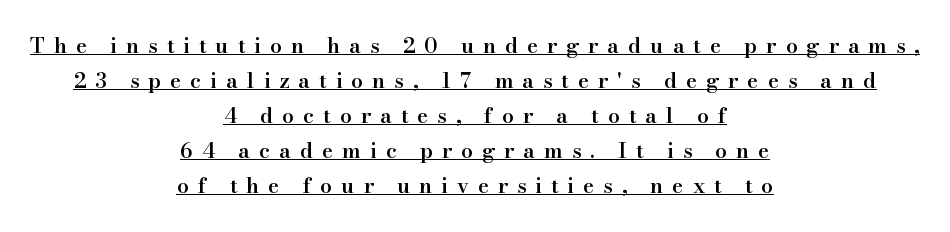
The image shows 21 px text type, upright; set centered, normal line spacing (1.67x), unusually wide letter spacing (+0.43 em), underlined.
